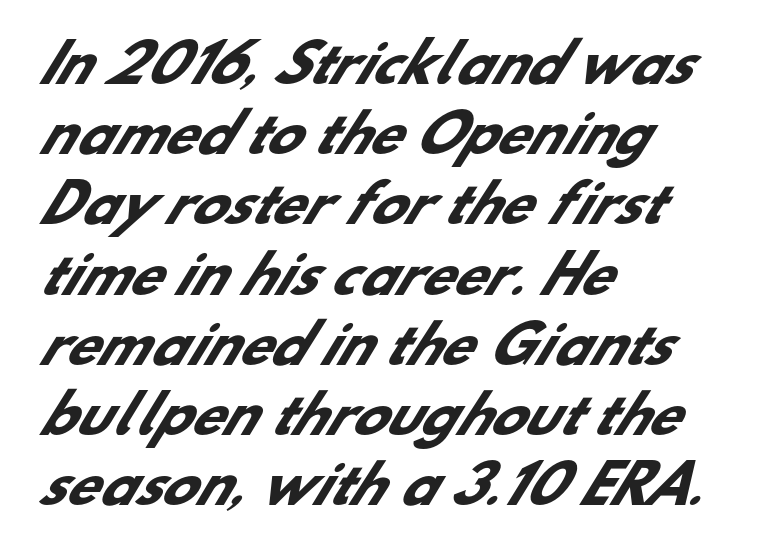
A typesetter would call this proportional, since set widths differ per character. Casual observation: everything's shoved over to the left. The space between consecutive lines is moderate. The zone under the glyphs is completely vacant. Characters follow at the spacing the type designer built in.
